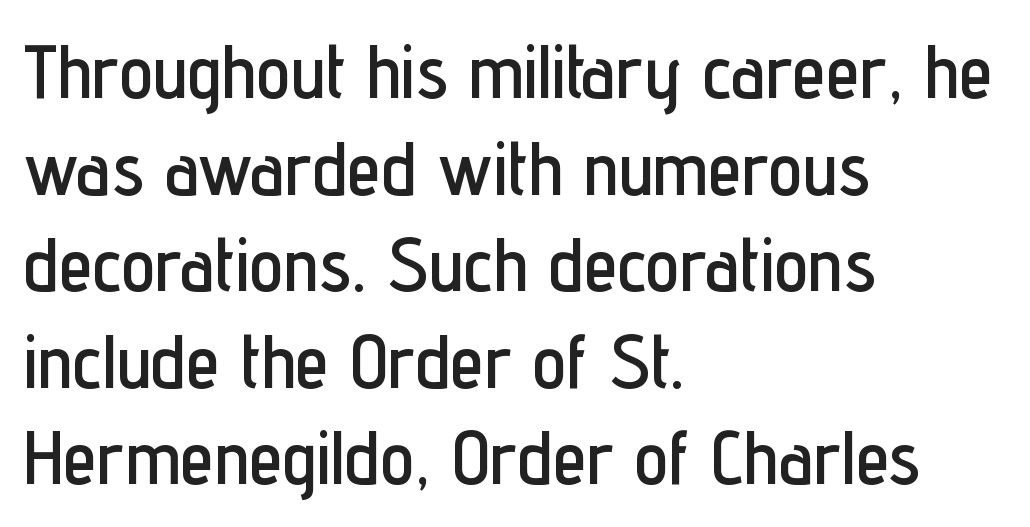
{"serif": "no", "italic": "no", "width": "condensed", "stroke_contrast": "low", "x_height": "medium", "monospaced": "no", "underline": "no", "align": "left", "line_spacing": "normal", "line_spacing_ratio": 1.27, "letter_spacing": "normal", "letter_spacing_em": 0.0, "glyph_px": 76}
